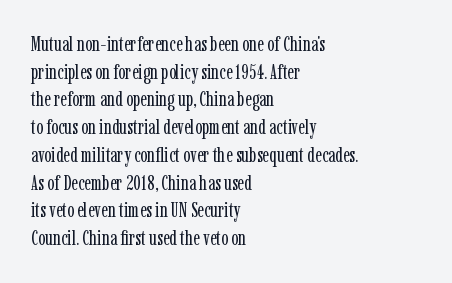
Every stem runs plumb, perpendicular to the baseline. Leftover space on each line is placed entirely after the last word. Check the space under the baseline: it is left empty. This reads as an unemphasized weight, regular at the heaviest. Caption: standard tracking, unaltered.
